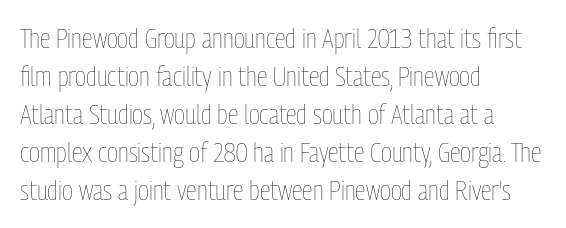
Horizontal bands of white between lines are of average thickness. Teacher's note: observe the even left margin — that is flush-left alignment. A quiet, ordinary-to-light weight characterises the typeface. Does extra space separate the letters? No, they use regular spacing.
